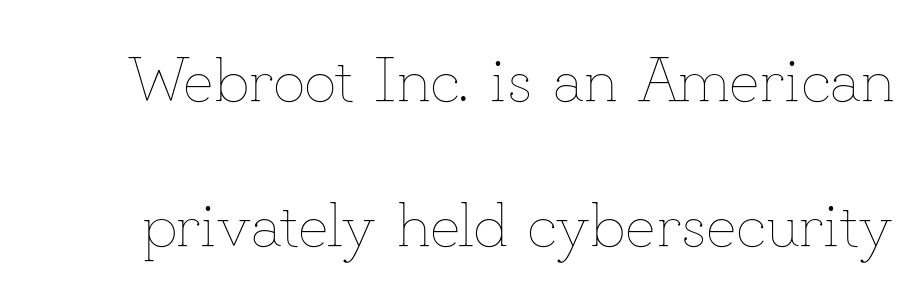
Q: Is the text bold? A: No.
Q: Is the text italic (slanted)? A: No, it is upright.
Q: Is the text underlined? A: No.
Q: Is the spacing between letters normal or unusually wide? A: Normal.
Q: Is the spacing between lines tight, normal or loose? A: Loose.
Q: Width (condensed, normal, or wide)? A: Normal.
Q: Stroke contrast? A: Low.
Q: x-height? A: Small.
Q: Monospaced? A: No.
